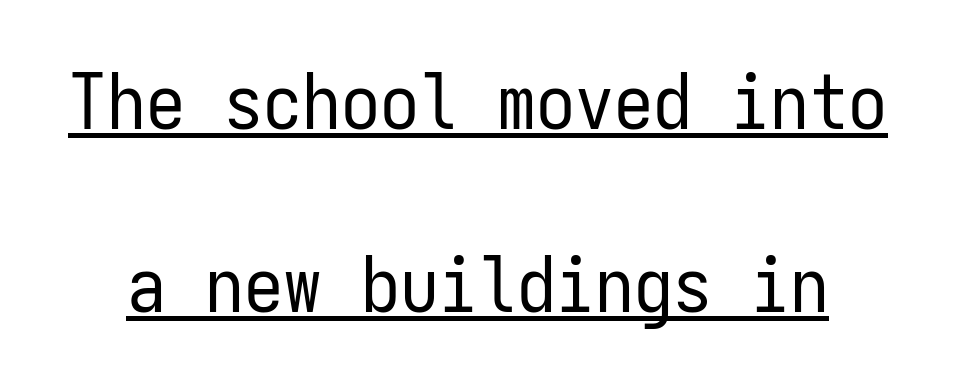
The designer went with a sans here, leaving each stem footless. Is there much room between lines? Yes — plenty of vertical air separates them. Italic: no, the glyphs are upright roman. Weight: regular or lighter.
